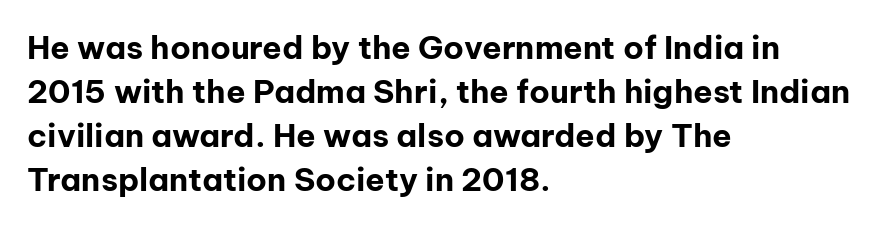
Q: Is the text bold? A: Yes.
Q: Is the text italic (slanted)? A: No, it is upright.
Q: Is the typeface a serif or a sans-serif typeface? A: Sans-serif.
Q: Is the text underlined? A: No.
Q: How is the paragraph aligned? A: Left-aligned.
Q: Is the spacing between letters normal or unusually wide? A: Normal.
Q: Is the spacing between lines tight, normal or loose? A: Normal.
Q: Width (condensed, normal, or wide)? A: Normal.
Q: Stroke contrast? A: Low.
Q: x-height? A: Medium.
Q: Monospaced? A: No.
